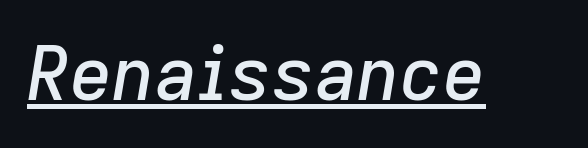
The string is rendered with underlining switched on. The glyphs look as if they've been sheared to an angle. Nothing unusual about the tracking: characters are spaced as the font intends. The rendering uses natural spacing where letterforms have individual widths.
